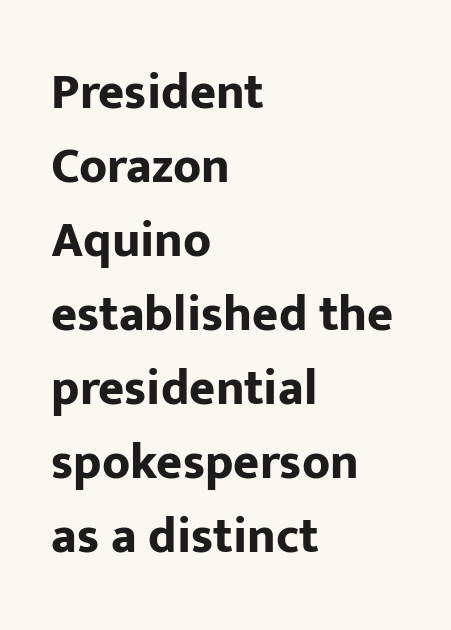
{"serif": "no", "italic": "no", "bold": "yes", "weight": "bold", "width": "normal", "stroke_contrast": "low", "x_height": "medium", "monospaced": "no", "underline": "no", "align": "left", "line_spacing": "normal", "line_spacing_ratio": 1.48, "letter_spacing": "normal", "letter_spacing_em": 0.0, "glyph_px": 50}
